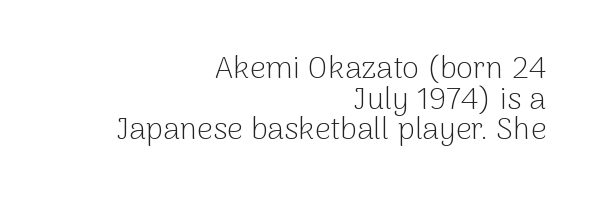
The image shows 31 px light sans-serif type, upright; set right-aligned, tight line spacing (0.99x), normal letter spacing, not underlined; low stroke contrast and a medium x-height.
